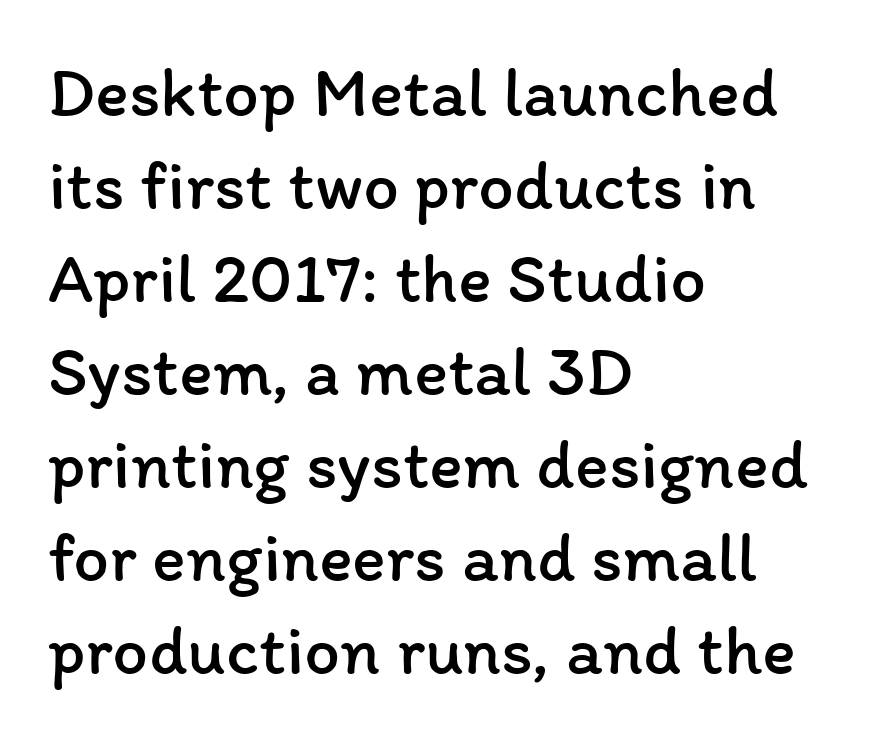
Q: Is the text bold? A: No.
Q: Is the text italic (slanted)? A: No, it is upright.
Q: Is the text underlined? A: No.
Q: How is the paragraph aligned? A: Left-aligned.
Q: Is the spacing between letters normal or unusually wide? A: Normal.
Q: Is the spacing between lines tight, normal or loose? A: Normal.
Q: Width (condensed, normal, or wide)? A: Normal.
Q: Stroke contrast? A: Low.
Q: x-height? A: Medium.
Q: Monospaced? A: No.
